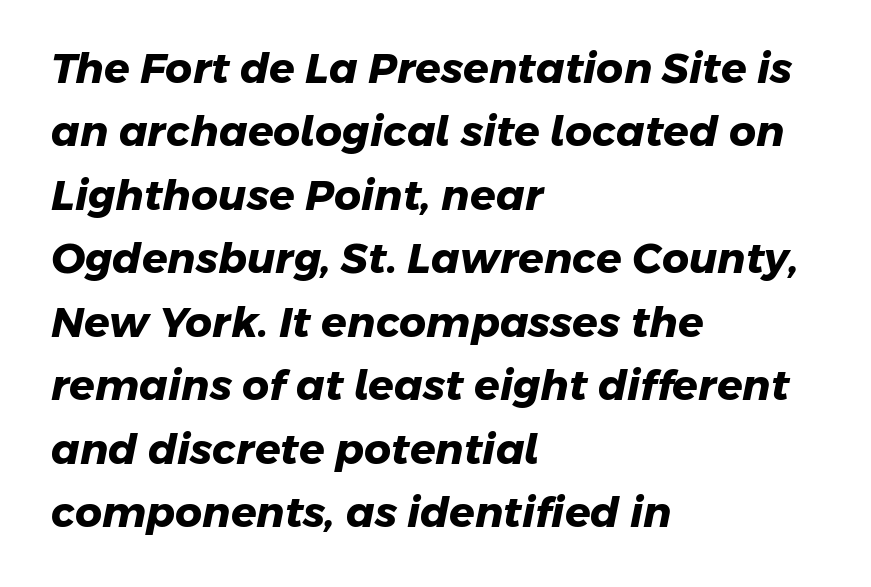
Q: Is the text bold? A: Yes.
Q: Is the typeface a serif or a sans-serif typeface? A: Sans-serif.
Q: Is the text underlined? A: No.
Q: How is the paragraph aligned? A: Left-aligned.
Q: Is the spacing between letters normal or unusually wide? A: Normal.
Q: Is the spacing between lines tight, normal or loose? A: Normal.
Q: Width (condensed, normal, or wide)? A: Normal.
Q: Stroke contrast? A: Low.
Q: x-height? A: Medium.
Q: Monospaced? A: No.
